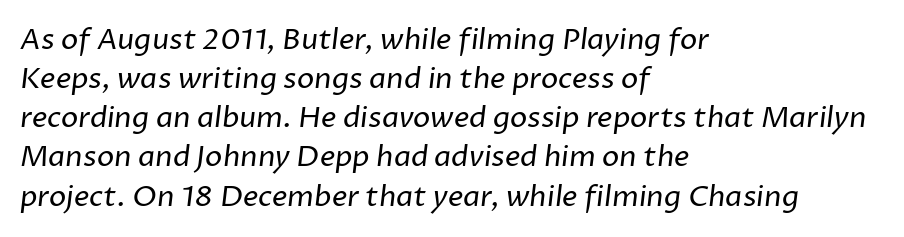
Q: Is the text bold? A: No.
Q: Is the typeface a serif or a sans-serif typeface? A: Sans-serif.
Q: Is the text underlined? A: No.
Q: How is the paragraph aligned? A: Left-aligned.
Q: Is the spacing between letters normal or unusually wide? A: Normal.
Q: Is the spacing between lines tight, normal or loose? A: Normal.
Q: Width (condensed, normal, or wide)? A: Normal.
Q: Stroke contrast? A: Low.
Q: x-height? A: Medium.
Q: Monospaced? A: No.
